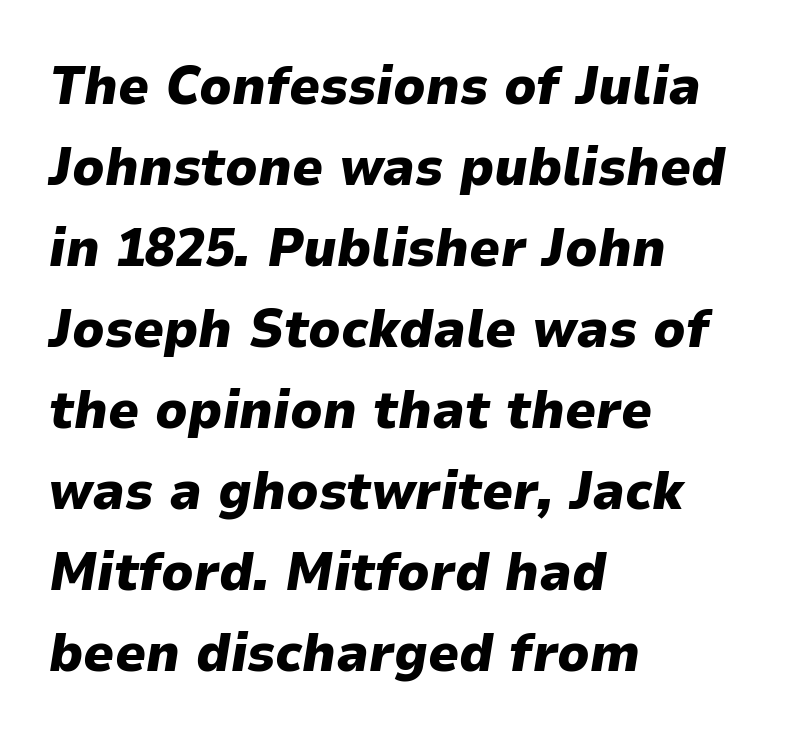
Q: Is the text bold? A: Yes.
Q: Is the text italic (slanted)? A: Yes, it leans right by about 9 degrees.
Q: Is the text underlined? A: No.
Q: How is the paragraph aligned? A: Left-aligned.
Q: Is the spacing between letters normal or unusually wide? A: Normal.
Q: Is the spacing between lines tight, normal or loose? A: Normal.
Q: Width (condensed, normal, or wide)? A: Normal.
Q: Stroke contrast? A: Low.
Q: x-height? A: Medium.
Q: Monospaced? A: No.
